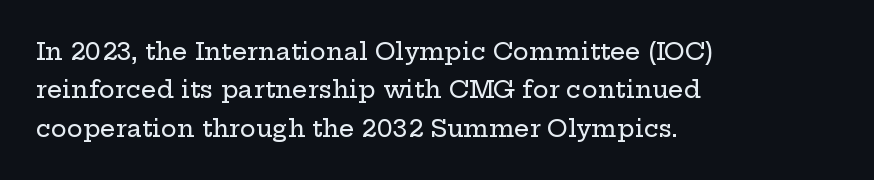
Q: Is the text italic (slanted)? A: No, it is upright.
Q: Is the text underlined? A: No.
Q: How is the paragraph aligned? A: Left-aligned.
Q: Is the spacing between letters normal or unusually wide? A: Normal.
Q: Is the spacing between lines tight, normal or loose? A: Normal.
